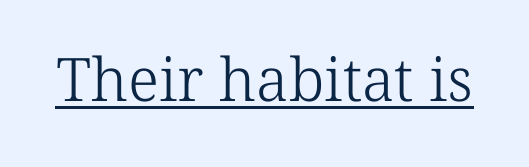
Q: Is the text bold? A: No.
Q: Is the typeface a serif or a sans-serif typeface? A: Serif.
Q: Is the text underlined? A: Yes.
Q: Is the spacing between letters normal or unusually wide? A: Normal.
Q: Width (condensed, normal, or wide)? A: Normal.
Q: Stroke contrast? A: Low.
Q: x-height? A: Medium.
Q: Monospaced? A: No.
